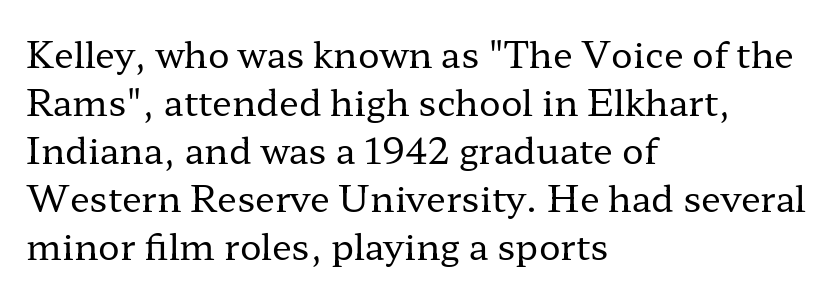
The image shows 36 px regular-weight, wide serif type, upright; set left-aligned, normal line spacing (1.33x), normal letter spacing, not underlined; low stroke contrast and a medium x-height.
